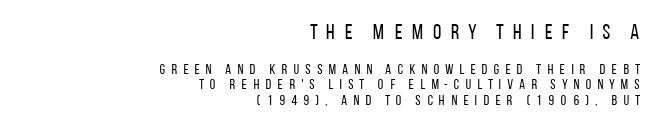
{"italic": "no", "bold": "no", "underline": "no", "align": "right", "line_spacing": "tight", "line_spacing_ratio": 1.1, "letter_spacing": "wide", "letter_spacing_em": 0.39, "larger_block": "first", "size_ratio": 1.5, "glyph_px": 21}
